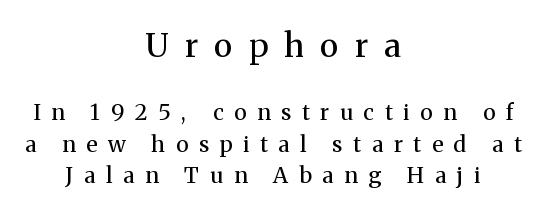
{"serif": "yes", "italic": "no", "bold": "no", "weight": "regular", "width": "normal", "stroke_contrast": "medium", "x_height": "medium", "monospaced": "no", "underline": "no", "align": "center", "line_spacing": "normal", "line_spacing_ratio": 1.44, "letter_spacing": "wide", "letter_spacing_em": 0.49, "larger_block": "first", "size_ratio": 1.5, "glyph_px": 33}
